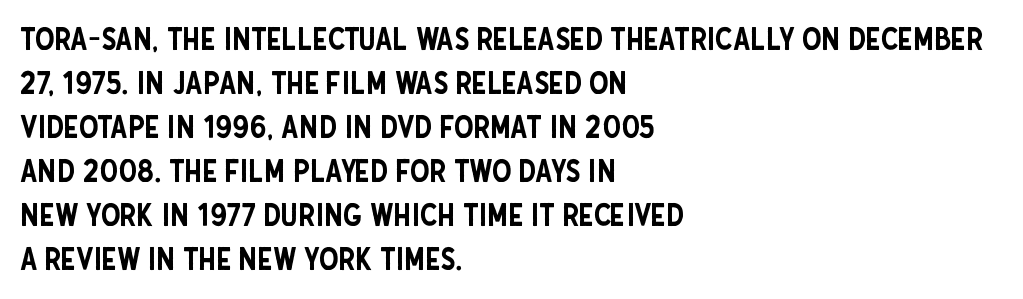
The image shows 31 px condensed sans-serif type, upright; set left-aligned, normal line spacing (1.42x), normal letter spacing, not underlined; low stroke contrast and a large x-height.
